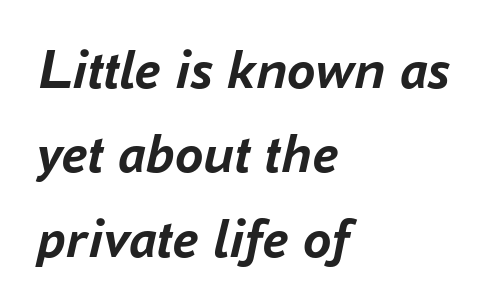
Q: Is the text bold? A: Yes.
Q: Is the text italic (slanted)? A: Yes, it leans right by about 16 degrees.
Q: Is the text underlined? A: No.
Q: How is the paragraph aligned? A: Left-aligned.
Q: Is the spacing between letters normal or unusually wide? A: Normal.
Q: Is the spacing between lines tight, normal or loose? A: Normal.
Q: Width (condensed, normal, or wide)? A: Normal.
Q: Stroke contrast? A: Low.
Q: x-height? A: Medium.
Q: Monospaced? A: No.
